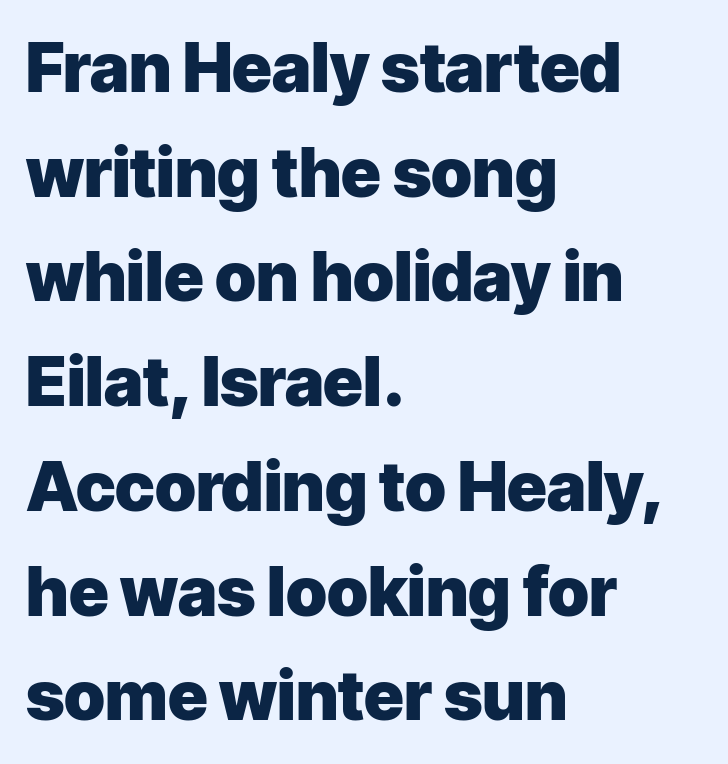
{"serif": "no", "italic": "no", "bold": "yes", "weight": "heavy", "width": "normal", "stroke_contrast": "low", "x_height": "medium", "monospaced": "no", "underline": "no", "align": "left", "line_spacing": "normal", "line_spacing_ratio": 1.54, "letter_spacing": "normal", "letter_spacing_em": 0.0, "glyph_px": 68}
